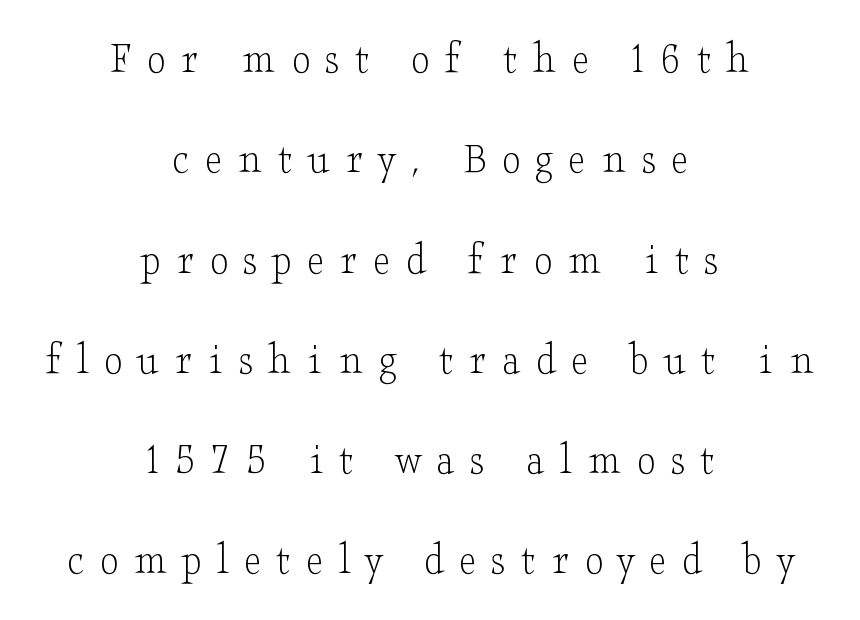
Q: Is the text bold? A: No.
Q: Is the text italic (slanted)? A: No, it is upright.
Q: Is the typeface a serif or a sans-serif typeface? A: Serif.
Q: Is the text underlined? A: No.
Q: How is the paragraph aligned? A: Centered.
Q: Is the spacing between letters normal or unusually wide? A: Unusually wide.
Q: Is the spacing between lines tight, normal or loose? A: Loose.
Q: Width (condensed, normal, or wide)? A: Wide.
Q: Stroke contrast? A: Low.
Q: x-height? A: Small.
Q: Monospaced? A: No.
